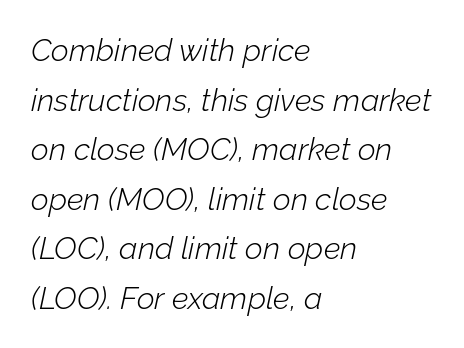
{"italic": "yes", "lean": "right", "slant_degrees": 12, "bold": "no", "weight": "light", "width": "normal", "stroke_contrast": "low", "x_height": "medium", "monospaced": "no", "underline": "no", "align": "left", "line_spacing": "normal", "line_spacing_ratio": 1.6, "letter_spacing": "normal", "letter_spacing_em": 0.0, "glyph_px": 31}
